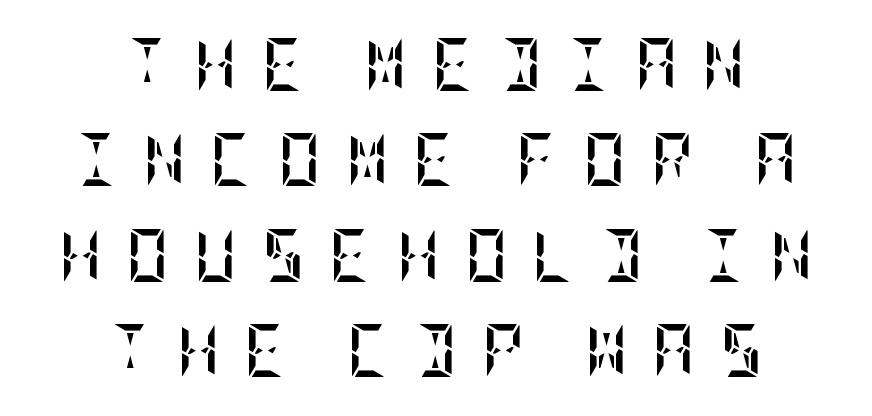
The image shows 53 px semibold, condensed type, upright; set centered, line spacing 1.8x, unusually wide letter spacing (+0.46 em), not underlined; low stroke contrast and a large x-height.
